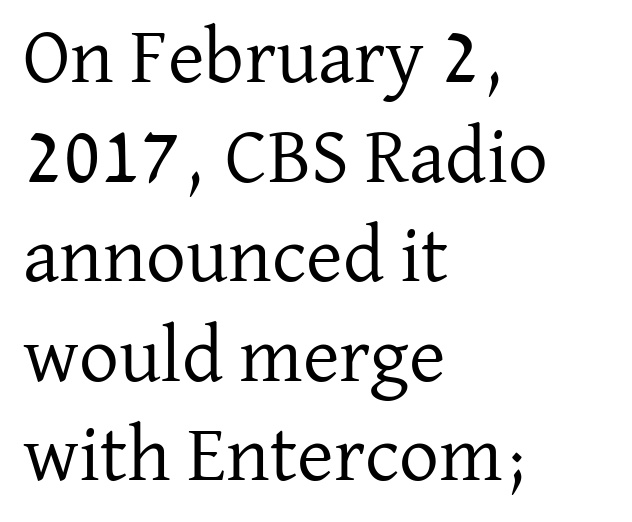
One-word summary of the alignment: left. Serif or sans? Serif — the stroke terminals have little feet. Caption: face not bold, strokes unweighted. Leading: standard. Quick note: not italic, upright. Here the designer chose a conventional face with non-uniform glyph widths.
